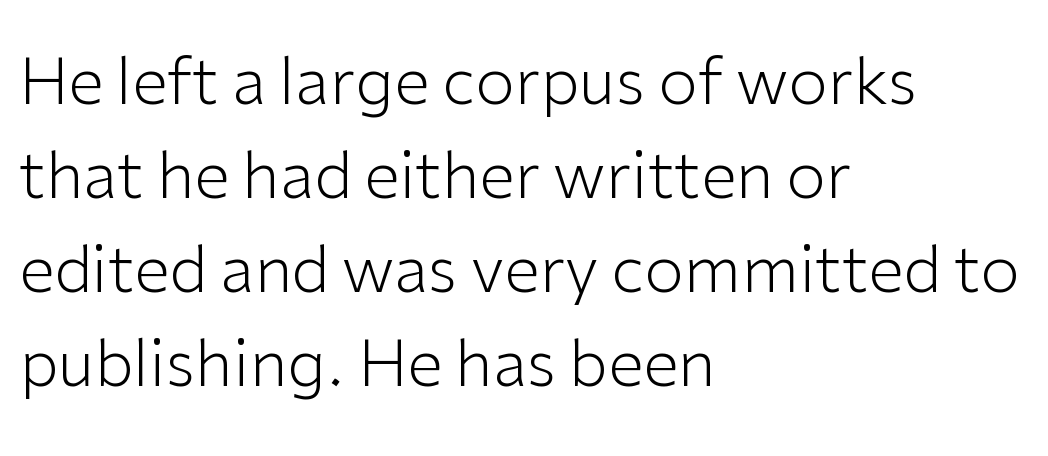
The image shows 64 px light sans-serif type, upright; set left-aligned, normal line spacing (1.47x), normal letter spacing, not underlined; low stroke contrast and a medium x-height.
